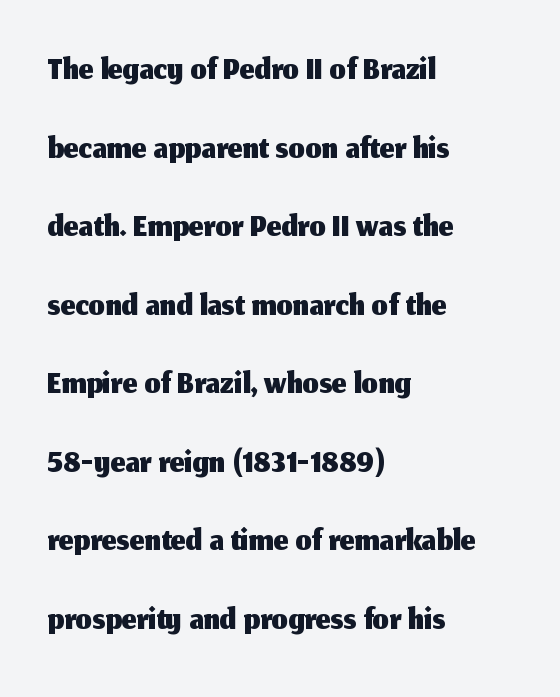
{"serif": "no", "italic": "no", "width": "normal", "stroke_contrast": "medium", "x_height": "medium", "monospaced": "no", "underline": "no", "align": "left", "line_spacing": "normal", "line_spacing_ratio": 1.51, "letter_spacing": "normal", "letter_spacing_em": 0.0, "glyph_px": 52}
